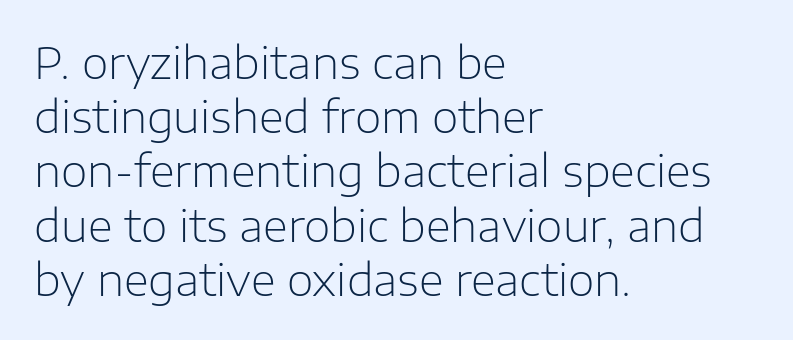
{"serif": "no", "italic": "no", "bold": "no", "weight": "light", "width": "normal", "stroke_contrast": "low", "x_height": "medium", "monospaced": "no", "underline": "no", "align": "left", "line_spacing": "normal", "line_spacing_ratio": 1.26, "letter_spacing": "normal", "letter_spacing_em": 0.0, "glyph_px": 43}
